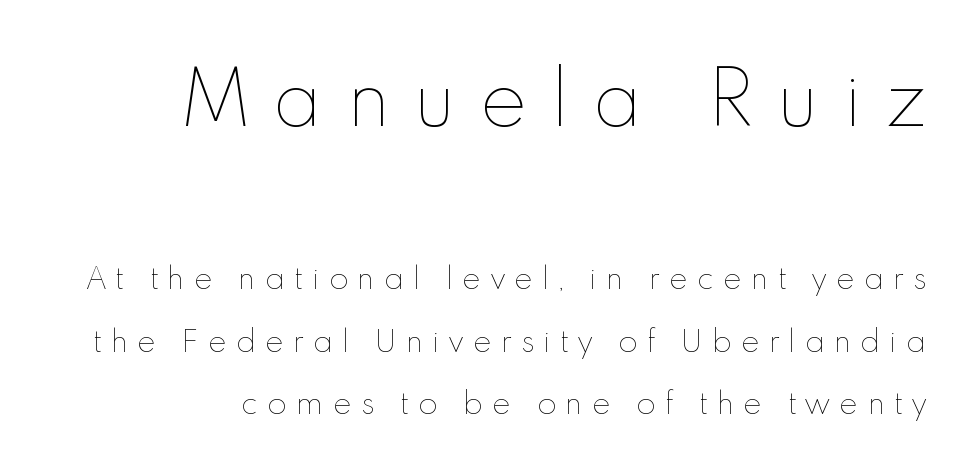
The image shows 71 px thin type, upright; set right-aligned, loose line spacing (2.22x), unusually wide letter spacing (+0.34 em), not underlined; the first (top) block is 2.54x larger; a small x-height.
